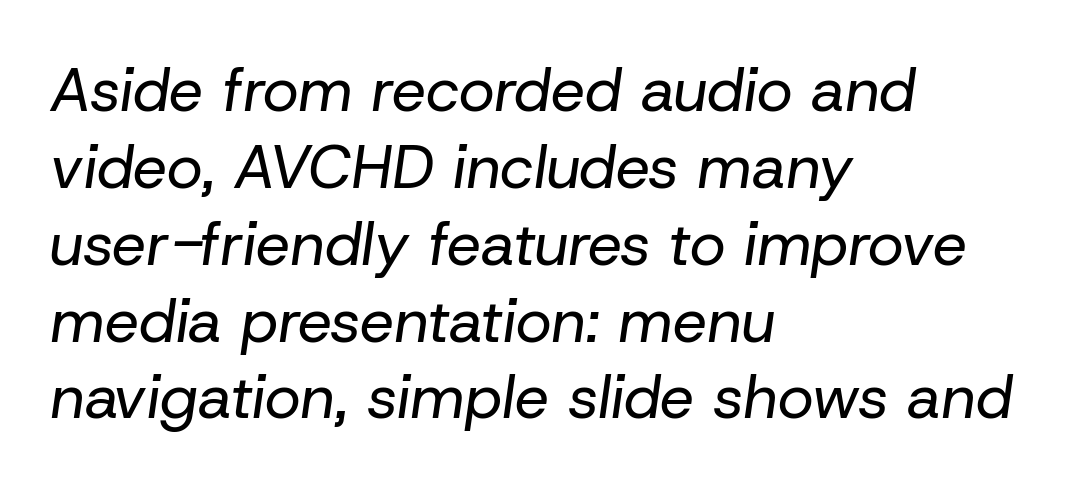
Nothing heavy about these letters — not bold at all. The designer left line spacing at the default. Looking at the ascenders, they clearly lean. Caption: standard tracking, unaltered. Underlining? Definitely not there.
